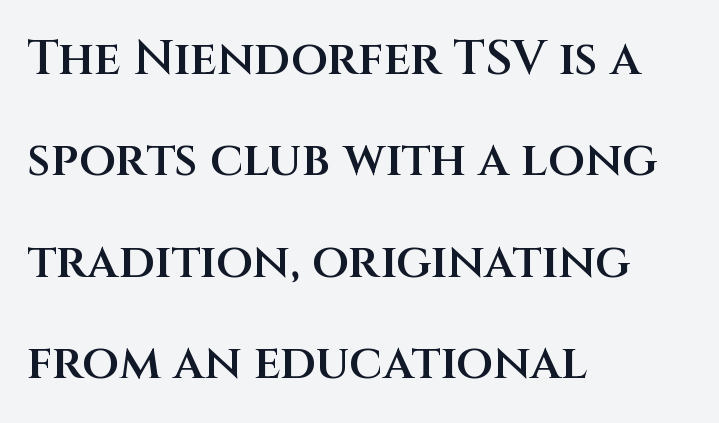
The image shows 48 px semibold sans-serif type, upright; set left-aligned, loose line spacing (2.11x), normal letter spacing, not underlined; medium stroke contrast and a large x-height.
